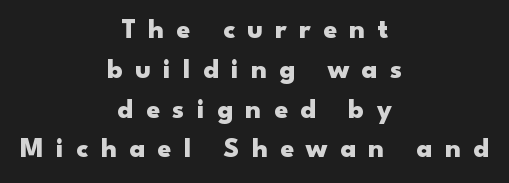
{"serif": "no", "italic": "no", "bold": "yes", "weight": "heavy", "width": "wide", "stroke_contrast": "low", "x_height": "small", "monospaced": "no", "underline": "no", "align": "center", "line_spacing": "normal", "line_spacing_ratio": 1.42, "letter_spacing": "wide", "letter_spacing_em": 0.44, "glyph_px": 28}
